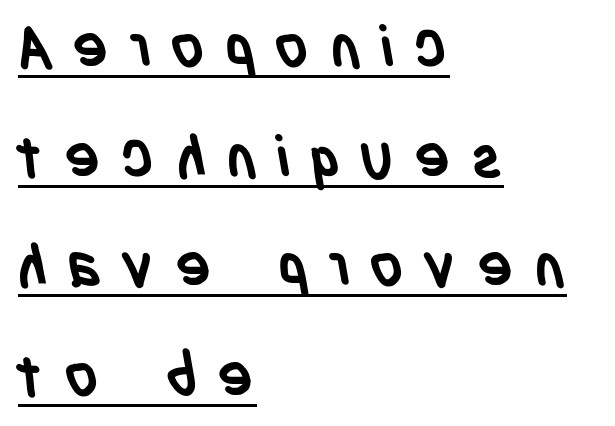
Q: Is the text bold? A: Yes.
Q: Is the typeface a serif or a sans-serif typeface? A: Sans-serif.
Q: Is the text underlined? A: Yes.
Q: How is the paragraph aligned? A: Left-aligned.
Q: Is the spacing between letters normal or unusually wide? A: Unusually wide.
Q: Width (condensed, normal, or wide)? A: Condensed.
Q: Stroke contrast? A: Low.
Q: x-height? A: Large.
Q: Monospaced? A: No.
